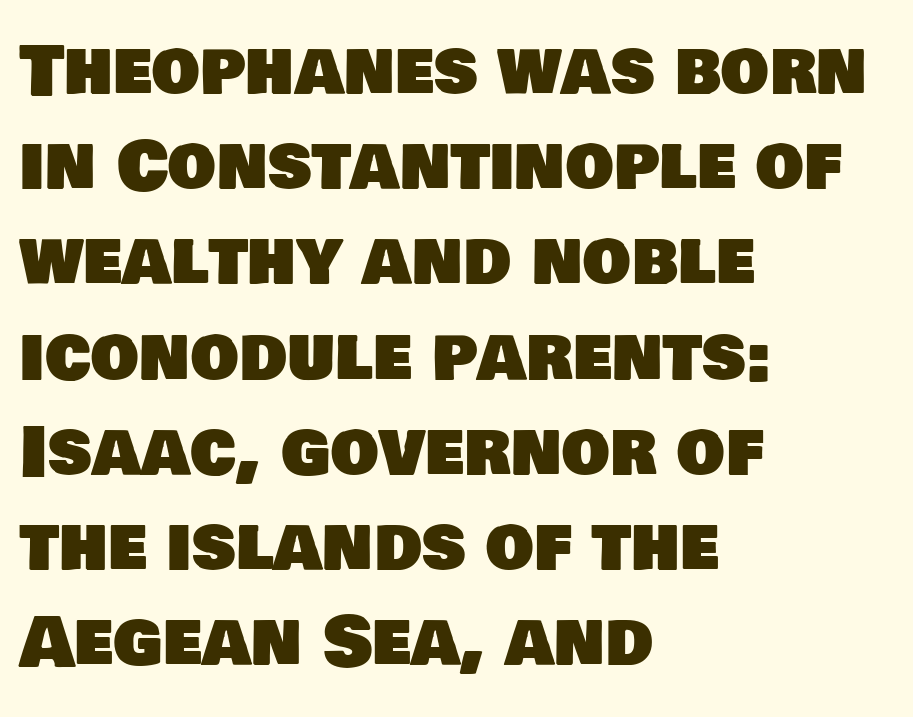
{"serif": "no", "width": "normal", "stroke_contrast": "low", "x_height": "large", "monospaced": "no", "underline": "no", "align": "left", "line_spacing": "normal", "line_spacing_ratio": 1.4, "letter_spacing": "normal", "letter_spacing_em": 0.0, "glyph_px": 68}
